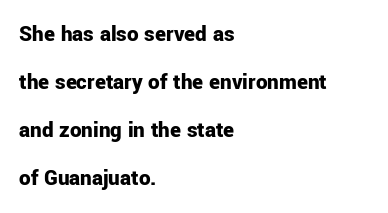
The image shows 23 px bold type, upright; set left-aligned, loose line spacing (2.08x), normal letter spacing, not underlined.
